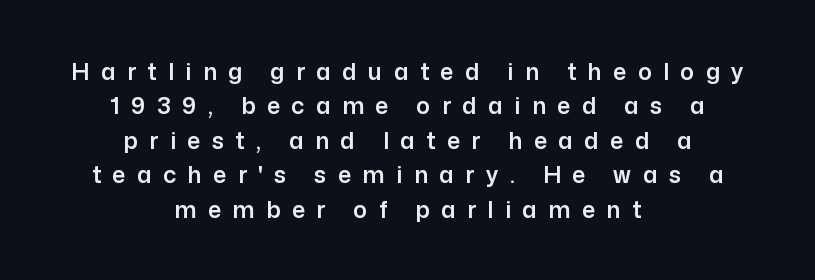
{"italic": "no", "underline": "no", "align": "center", "line_spacing": "normal", "line_spacing_ratio": 1.5, "letter_spacing": "wide", "letter_spacing_em": 0.5, "glyph_px": 23}
